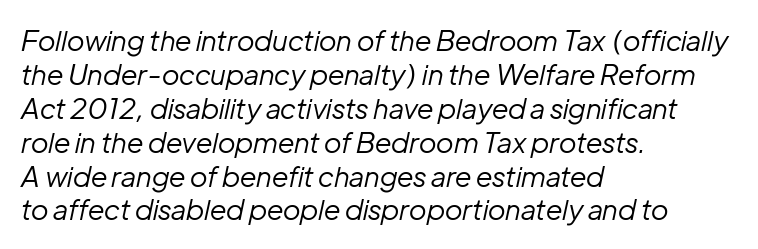
{"italic": "yes", "lean": "right", "slant_degrees": 12, "bold": "no", "weight": "regular", "width": "normal", "stroke_contrast": "low", "x_height": "medium", "monospaced": "no", "underline": "no", "align": "left", "line_spacing_ratio": 1.21, "letter_spacing": "normal", "letter_spacing_em": 0.0, "glyph_px": 28}
